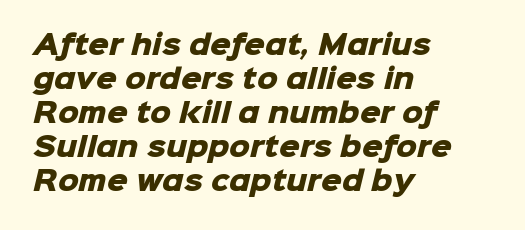
{"bold": "yes", "underline": "no", "align": "left", "line_spacing": "normal", "line_spacing_ratio": 1.31, "letter_spacing": "normal", "letter_spacing_em": 0.0, "glyph_px": 26}
